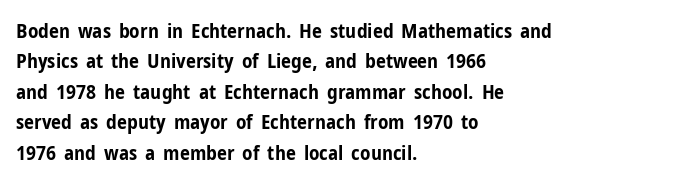
Heavy, bold letterforms. The rendering anchors every line to the left-hand side. The line-height multiplier appears to be the usual default. Style check: upright. There is no visible air inserted between adjacent glyphs. Descenders hang freely into open space.
